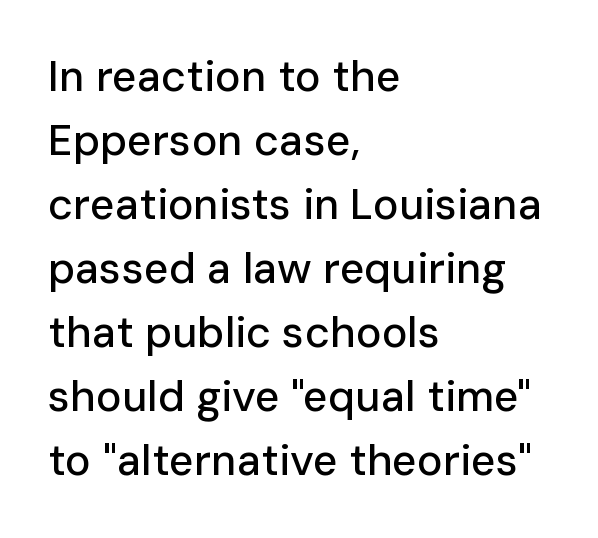
The image shows 43 px sans-serif type, upright; set left-aligned, normal line spacing (1.49x), normal letter spacing, not underlined; low stroke contrast and a medium x-height.
